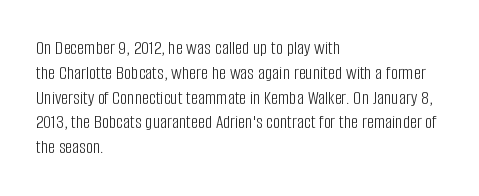
The image shows 20 px text type, upright; set left-aligned, line spacing 1.24x, normal letter spacing, not underlined.
